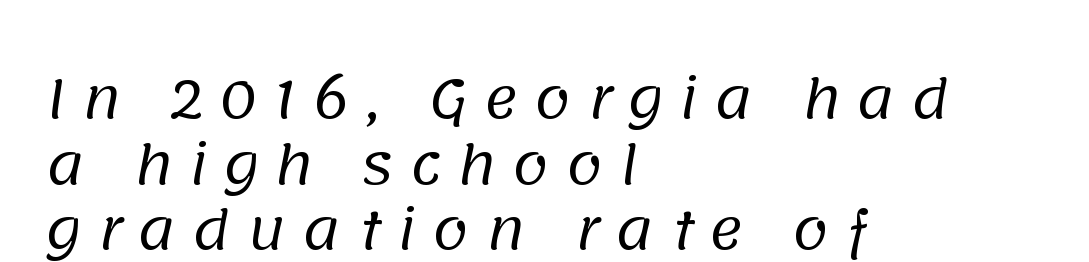
The image shows 53 px regular-weight sans-serif type; set left-aligned, line spacing 1.24x, unusually wide letter spacing (+0.29 em), not underlined; low stroke contrast and a large x-height.
